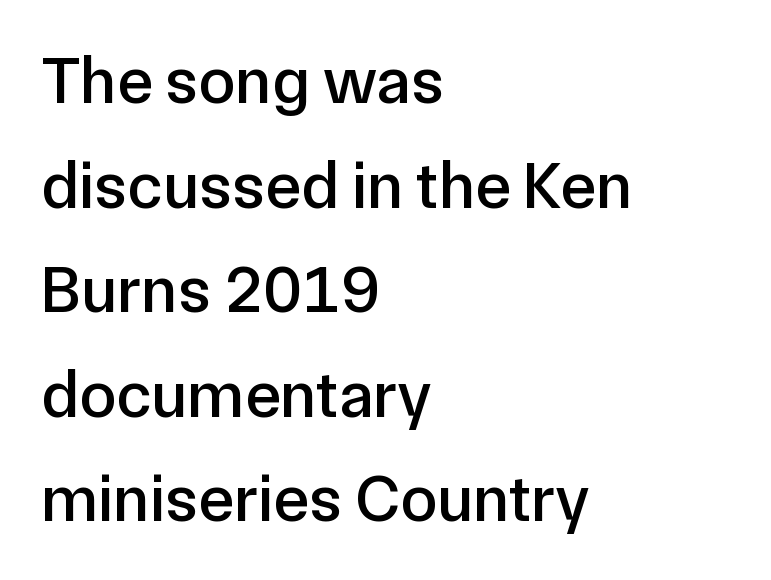
Compared with typical body copy, the letter spacing here is the same. Posture: straight, roman, zero tilt. The block of text has a typical density, with ordinary space between rows. Rule under the text: the space is simply empty. Does the type have serifs? No, each stem ends abruptly. Left-aligned paragraph, ragged on the right.
